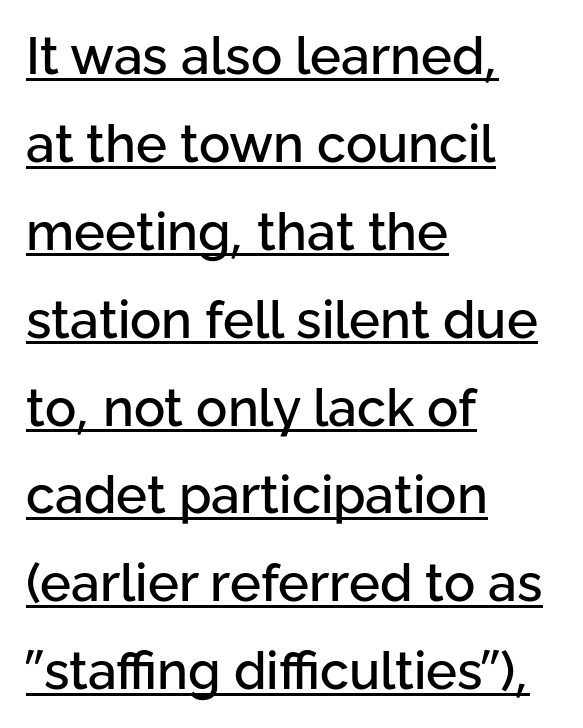
The rendering uses the underline text-decoration. The text block is weighted toward the left margin, trailing off unevenly rightward. Does the lettering tilt? It doesn't — this is upright. I'd call this a sans setting — the letters go barefoot. The line-height multiplier appears to be the usual default. The passage shown is typed in a proportional face where columns would drift.
